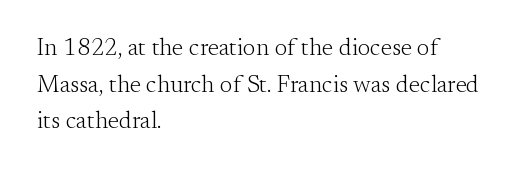
The image shows 24 px text type, upright; set left-aligned, normal line spacing (1.53x), normal letter spacing, not underlined.
